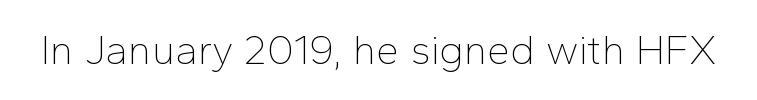
The image shows 41 px thin sans-serif type, upright; set normal letter spacing, not underlined; low stroke contrast and a medium x-height.
